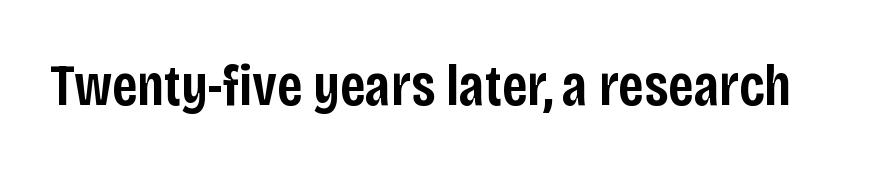
{"serif": "no", "italic": "no", "bold": "semi", "weight": "semibold", "width": "condensed", "stroke_contrast": "low", "x_height": "large", "monospaced": "no", "underline": "no", "letter_spacing": "normal", "letter_spacing_em": 0.0, "glyph_px": 59}
